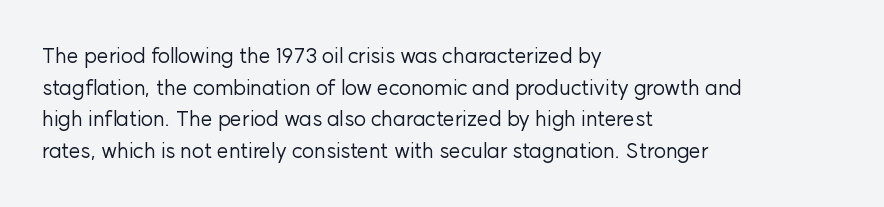
Q: Is the text bold? A: No.
Q: Is the text italic (slanted)? A: No, it is upright.
Q: Is the text underlined? A: No.
Q: How is the paragraph aligned? A: Left-aligned.
Q: Is the spacing between letters normal or unusually wide? A: Normal.
Q: Is the spacing between lines tight, normal or loose? A: Normal.
